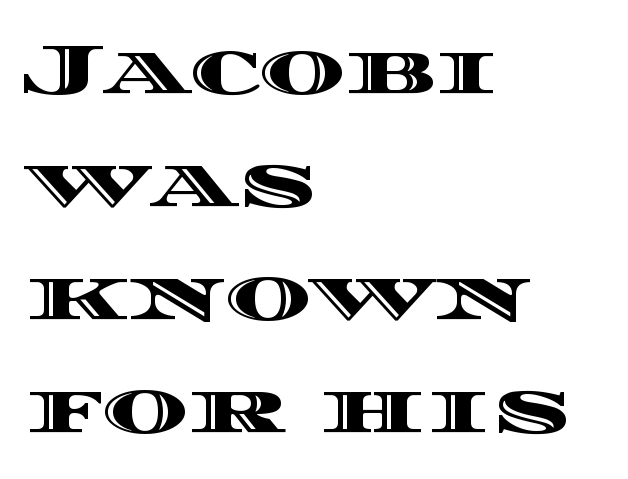
Q: Is the text italic (slanted)? A: No, it is upright.
Q: Is the text underlined? A: No.
Q: How is the paragraph aligned? A: Left-aligned.
Q: Is the spacing between letters normal or unusually wide? A: Normal.
Q: Is the spacing between lines tight, normal or loose? A: Normal.
Q: Width (condensed, normal, or wide)? A: Wide.
Q: x-height? A: Large.
Q: Monospaced? A: No.
